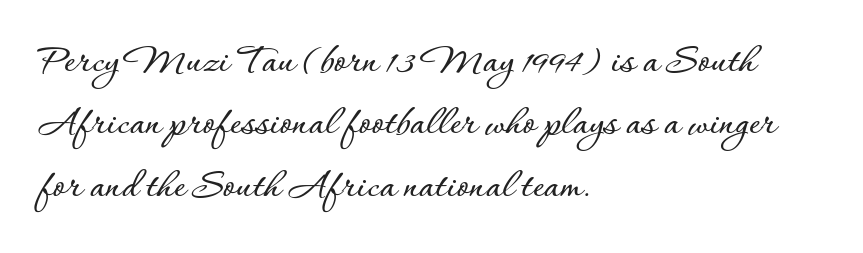
Horizontal alignment here is leftward, the default for most running prose. These lines are rendered in a variable-pitch font. The vertical gap from one line to the next is medium. The baseline area is clear.
